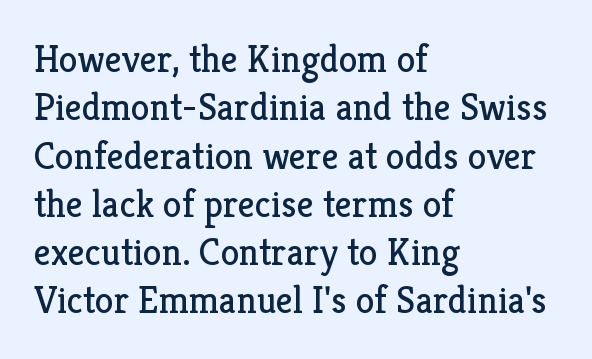
In terms of letterspacing, this is plain default setting. A typesetter would label this face a serif. The type sits square on the baseline with zero lean. Do the characters align in a grid? No, the font is proportional. Rule under the text: the space is simply empty.
